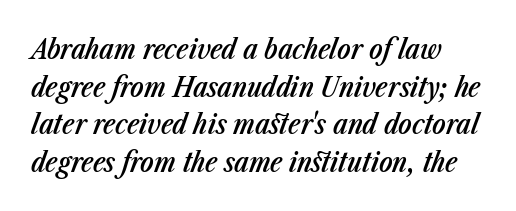
The face used here is proportionally spaced, like ordinary book or web type. Quick note: underline off. What stands out about the letter spacing? Nothing — it is the standard amount. There's an unmistakable incline to the writing here. The glyphs have the mass of a demibold cut, below bold.
